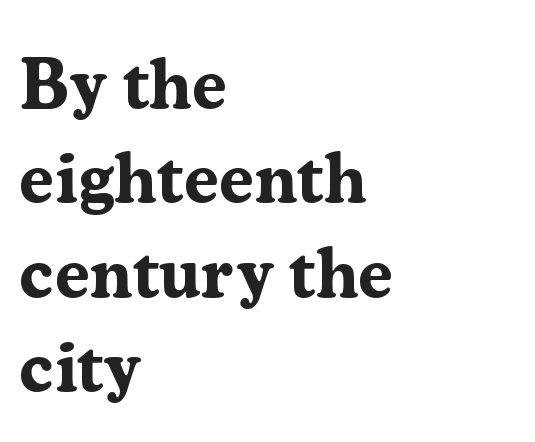
The image shows 71 px bold serif type, upright; set left-aligned, normal line spacing (1.33x), normal letter spacing, not underlined; medium stroke contrast and a medium x-height.
